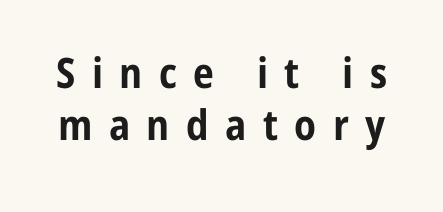
{"serif": "no", "italic": "no", "bold": "yes", "weight": "bold", "width": "condensed", "stroke_contrast": "low", "x_height": "medium", "monospaced": "no", "underline": "no", "line_spacing_ratio": 1.23, "letter_spacing": "wide", "letter_spacing_em": 0.39, "glyph_px": 42}
